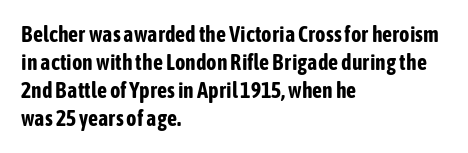
The image shows 22 px bold type, upright; set left-aligned, normal line spacing (1.28x), normal letter spacing, not underlined.
